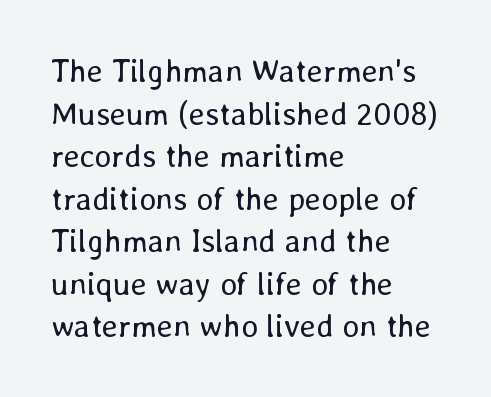
Q: Is the text bold? A: No.
Q: Is the text italic (slanted)? A: No, it is upright.
Q: Is the text underlined? A: No.
Q: How is the paragraph aligned? A: Left-aligned.
Q: Is the spacing between letters normal or unusually wide? A: Normal.
Q: Is the spacing between lines tight, normal or loose? A: Normal.
Q: Width (condensed, normal, or wide)? A: Normal.
Q: Stroke contrast? A: Low.
Q: x-height? A: Medium.
Q: Monospaced? A: No.
